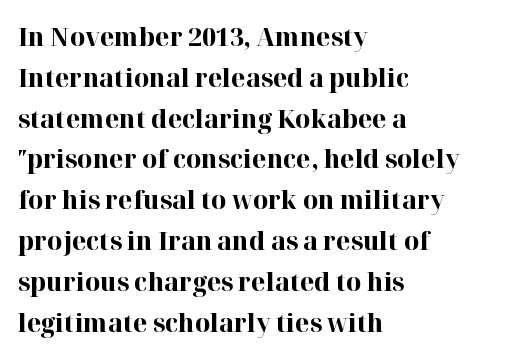
Q: Is the text bold? A: Yes.
Q: Is the text italic (slanted)? A: No, it is upright.
Q: Is the text underlined? A: No.
Q: How is the paragraph aligned? A: Left-aligned.
Q: Is the spacing between letters normal or unusually wide? A: Normal.
Q: Is the spacing between lines tight, normal or loose? A: Normal.
